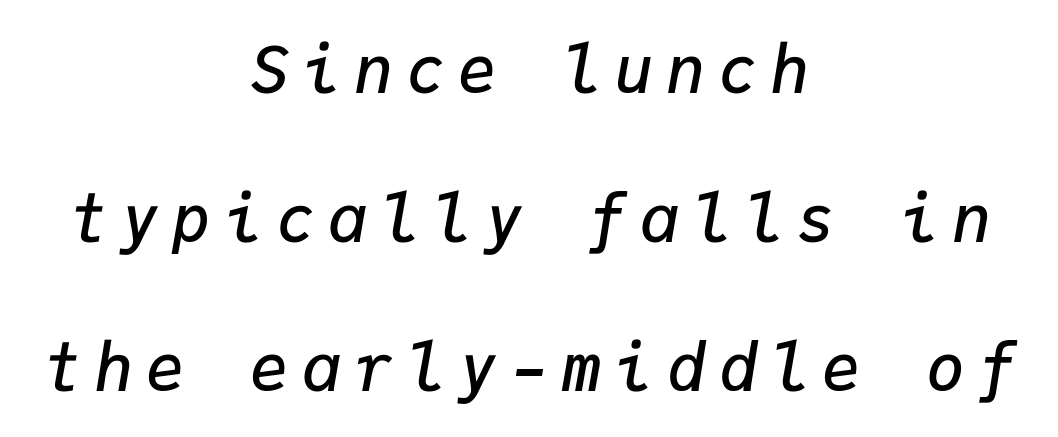
The horizontal fit of the characters is loose and conspicuously gappy. Note the uniform advance width — an 'i' takes as much space as an 'm'. The font's italic variant was chosen for this text. This is moderately heavy type, rendered in semibold.
